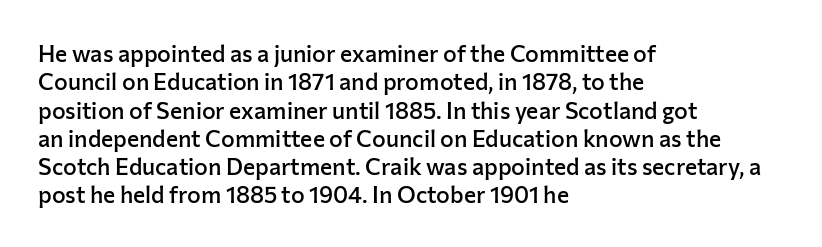
Is the letter spacing exaggerated? No — it looks like the ordinary default. Do the letters lean? They stand straight. Is the type bold? Partly — it's a semibold, heavier than regular but not fully bold. Lines of text with bare space underneath. The text block is weighted toward the left margin, trailing off unevenly rightward.
